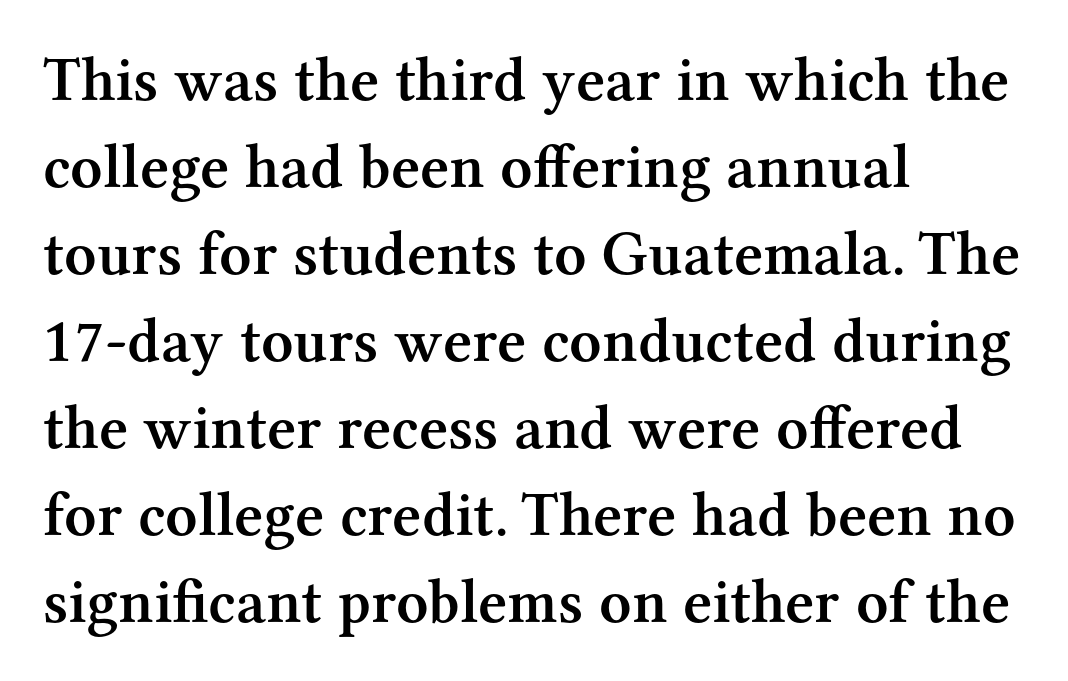
The image shows 63 px semibold serif type, upright; set left-aligned, normal line spacing (1.38x), normal letter spacing, not underlined; medium stroke contrast and a medium x-height.
